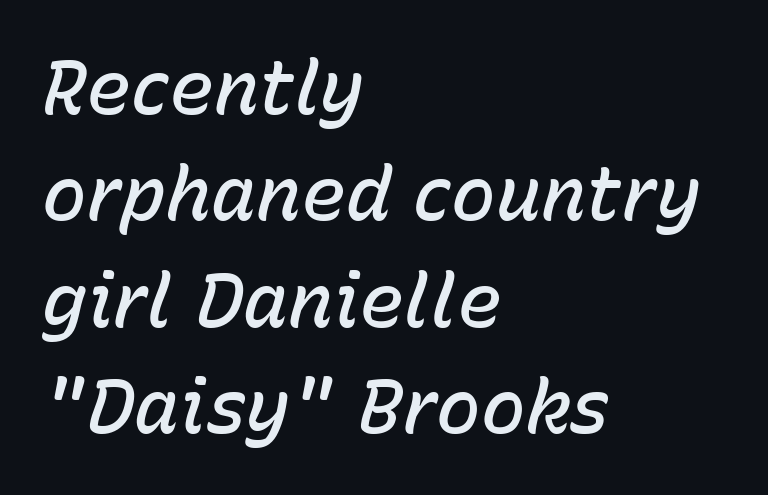
Observe the lean: these are italic letterforms. Descenders are the only things crossing below the line. Note the varied advance widths — an 'i' is clearly narrower than an 'm'. Is the letter spacing exaggerated? No — it looks like the ordinary default. Reading down the block, your eye returns to a fixed left position each line.
